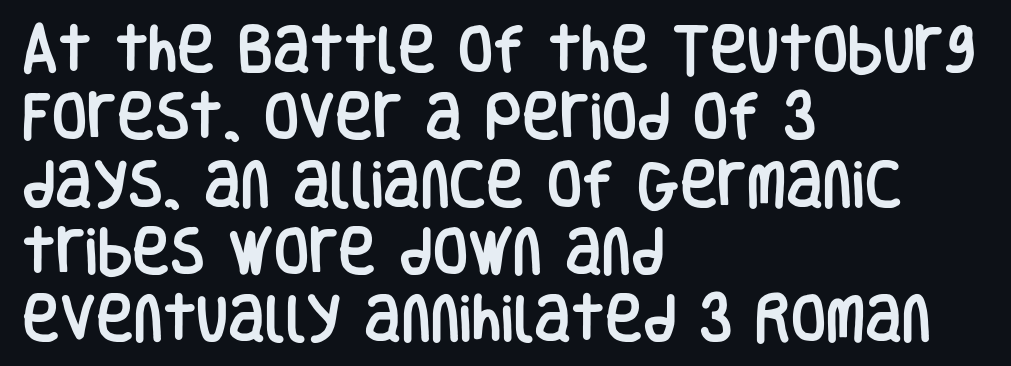
{"serif": "no", "italic": "no", "width": "condensed", "stroke_contrast": "low", "x_height": "large", "monospaced": "no", "underline": "no", "align": "left", "line_spacing": "normal", "line_spacing_ratio": 1.32, "letter_spacing": "normal", "letter_spacing_em": 0.0, "glyph_px": 51}
